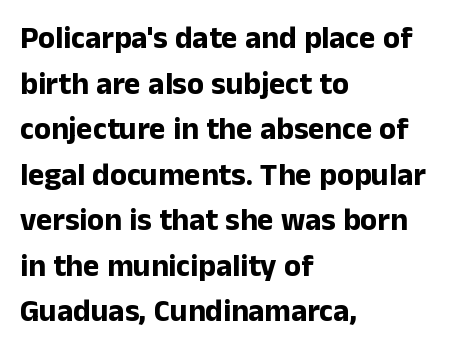
The image shows 31 px bold sans-serif type, upright; set left-aligned, normal line spacing (1.47x), normal letter spacing, not underlined; low stroke contrast and a medium x-height.
